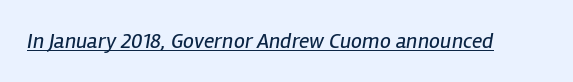
Q: Is the text bold? A: No.
Q: Is the text italic (slanted)? A: Yes, it leans right by about 12 degrees.
Q: Is the text underlined? A: Yes.
Q: Is the spacing between letters normal or unusually wide? A: Normal.
